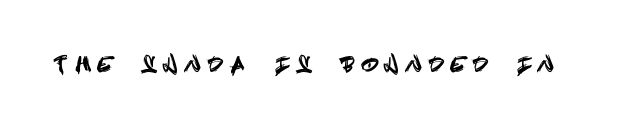
Plain, unruled lines of type. Spacing between characters has been opened up far beyond the box default.
